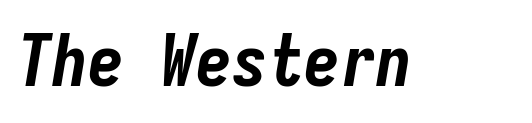
Q: Is the text bold? A: Yes.
Q: Is the text italic (slanted)? A: Yes, it leans right by about 9 degrees.
Q: Is the text underlined? A: No.
Q: Is the spacing between letters normal or unusually wide? A: Normal.
Q: Width (condensed, normal, or wide)? A: Condensed.
Q: Stroke contrast? A: Low.
Q: x-height? A: Medium.
Q: Monospaced? A: Yes.
